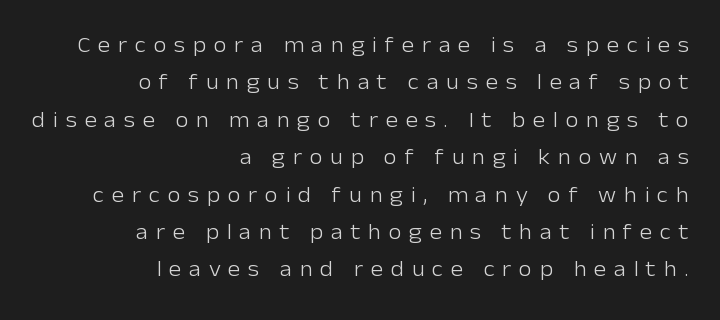
The image shows 21 px text type, upright; set right-aligned, line spacing 1.78x, unusually wide letter spacing (+0.37 em), not underlined.
